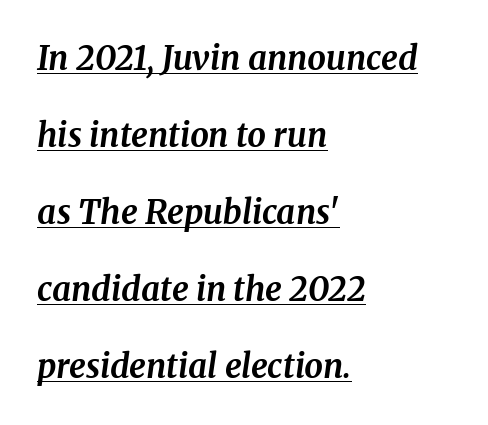
{"serif": "yes", "italic": "yes", "lean": "right", "slant_degrees": 8, "bold": "yes", "weight": "bold", "width": "normal", "stroke_contrast": "medium", "x_height": "medium", "monospaced": "no", "underline": "yes", "align": "left", "line_spacing": "loose", "line_spacing_ratio": 2.33, "letter_spacing": "normal", "letter_spacing_em": 0.0, "glyph_px": 33}
